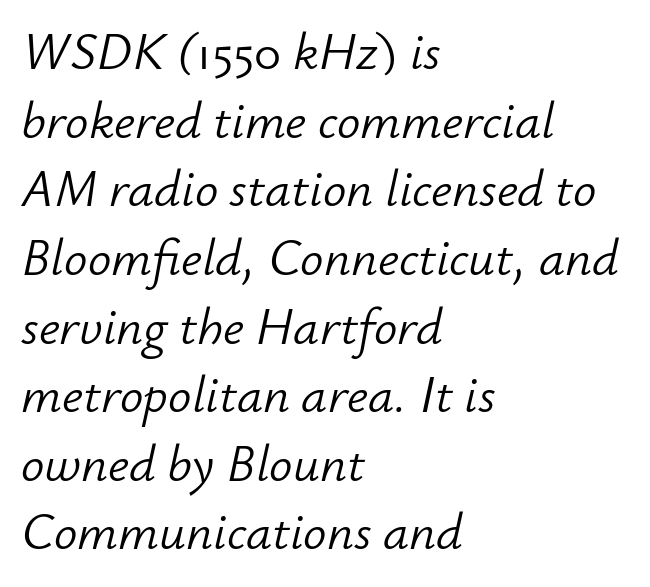
{"italic": "yes", "lean": "right", "slant_degrees": 12, "bold": "no", "weight": "light", "width": "normal", "stroke_contrast": "low", "x_height": "small", "monospaced": "no", "underline": "no", "align": "left", "line_spacing": "normal", "line_spacing_ratio": 1.32, "letter_spacing": "normal", "letter_spacing_em": 0.0, "glyph_px": 52}
